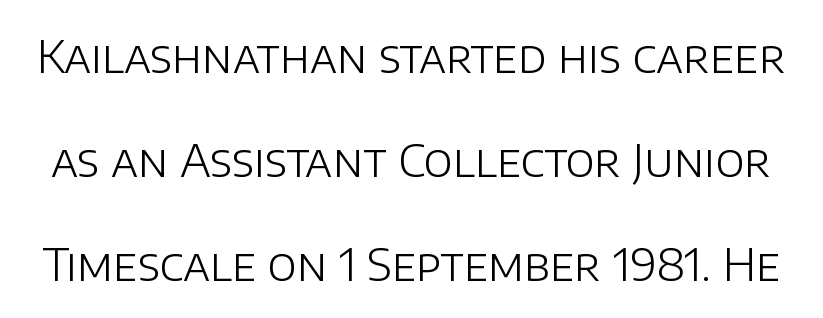
Q: Is the text bold? A: No.
Q: Is the text italic (slanted)? A: No, it is upright.
Q: Is the typeface a serif or a sans-serif typeface? A: Sans-serif.
Q: Is the text underlined? A: No.
Q: Is the spacing between letters normal or unusually wide? A: Normal.
Q: Is the spacing between lines tight, normal or loose? A: Loose.
Q: Width (condensed, normal, or wide)? A: Normal.
Q: Stroke contrast? A: Low.
Q: x-height? A: Large.
Q: Monospaced? A: No.
